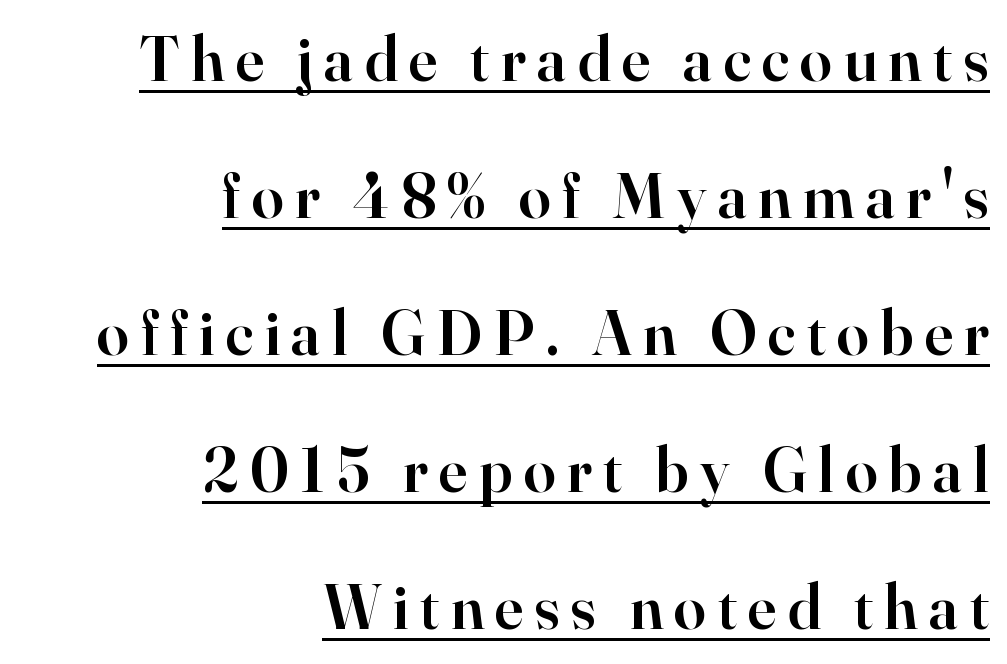
The image shows 64 px semibold serif type, upright; set right-aligned, loose line spacing (2.14x), underlined; high stroke contrast and a small x-height.
